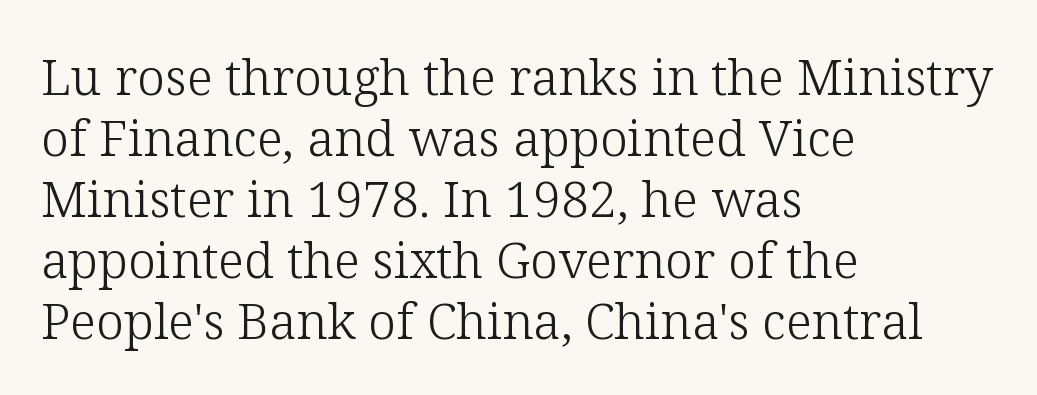
{"serif": "yes", "italic": "no", "bold": "no", "weight": "light", "width": "normal", "stroke_contrast": "low", "x_height": "medium", "monospaced": "no", "underline": "no", "align": "left", "line_spacing_ratio": 1.22, "letter_spacing": "normal", "letter_spacing_em": 0.0, "glyph_px": 50}
